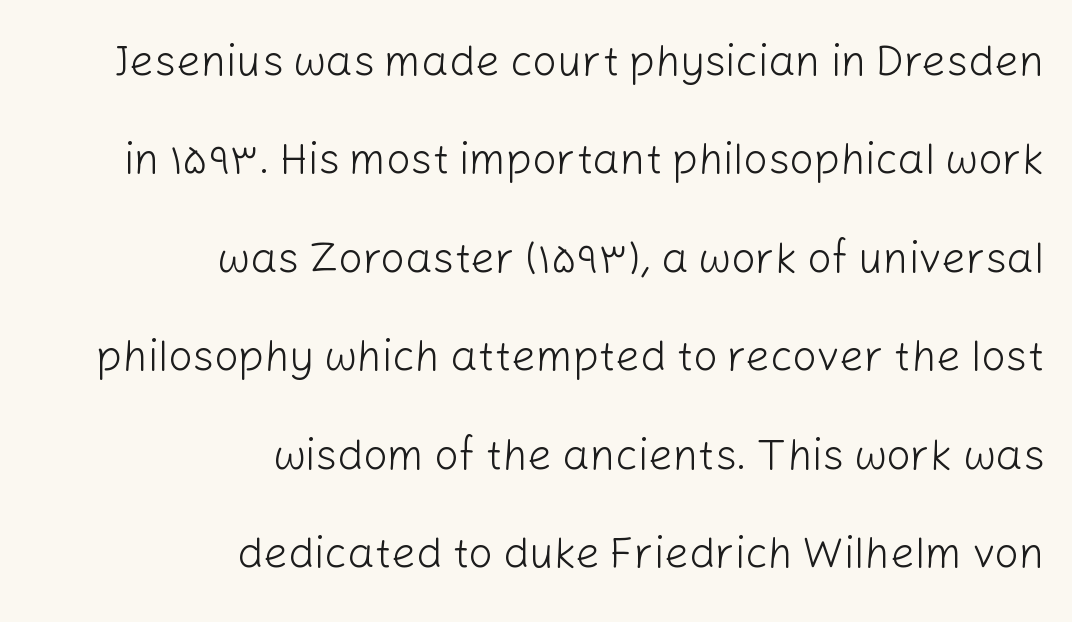
{"serif": "no", "italic": "no", "bold": "no", "weight": "light", "width": "normal", "stroke_contrast": "low", "x_height": "medium", "monospaced": "no", "underline": "no", "align": "right", "line_spacing": "loose", "line_spacing_ratio": 2.29, "letter_spacing": "normal", "letter_spacing_em": 0.0, "glyph_px": 43}
